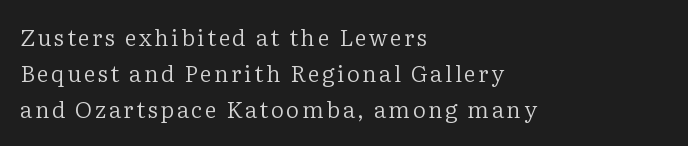
Q: Is the text bold? A: No.
Q: Is the text italic (slanted)? A: No, it is upright.
Q: Is the text underlined? A: No.
Q: How is the paragraph aligned? A: Left-aligned.
Q: Is the spacing between lines tight, normal or loose? A: Normal.
